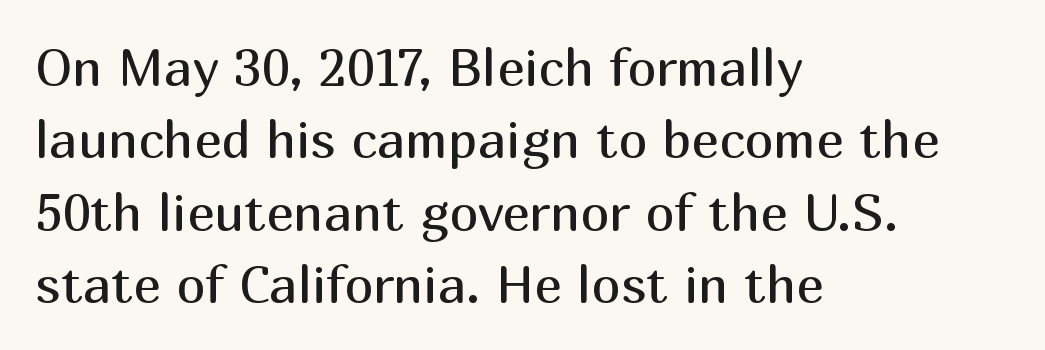
The image shows 52 px regular-weight sans-serif type, upright; set left-aligned, normal line spacing (1.39x), normal letter spacing, not underlined; medium stroke contrast and a medium x-height.
